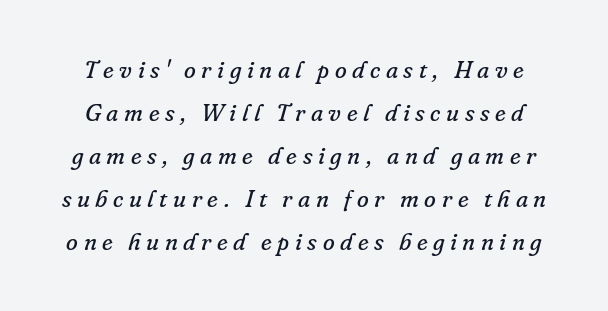
Q: Is the text bold? A: No.
Q: Is the text italic (slanted)? A: Yes, it leans right by about 16 degrees.
Q: Is the text underlined? A: No.
Q: Is the spacing between letters normal or unusually wide? A: Unusually wide.
